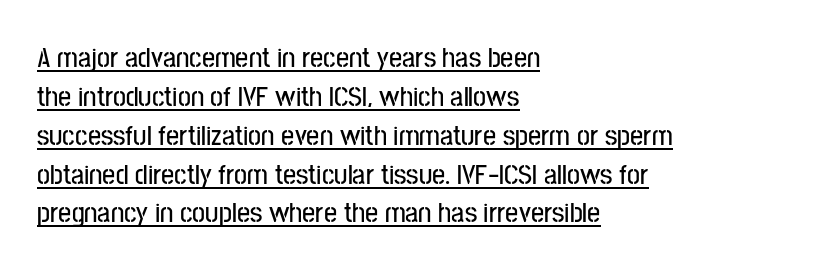
The image shows 29 px condensed sans-serif type, upright; set left-aligned, normal line spacing (1.34x), normal letter spacing, underlined; low stroke contrast and a medium x-height.
